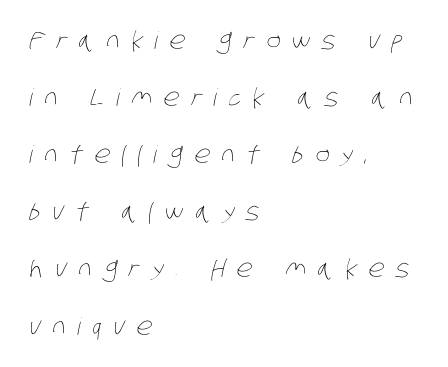
The strokes carry an ordinary text weight at most. Tracking here is generous; glyphs stand well apart from one another. A clean baseline with only descenders dipping below it. The lines in this sample share a left origin and differ only in where they stop.
